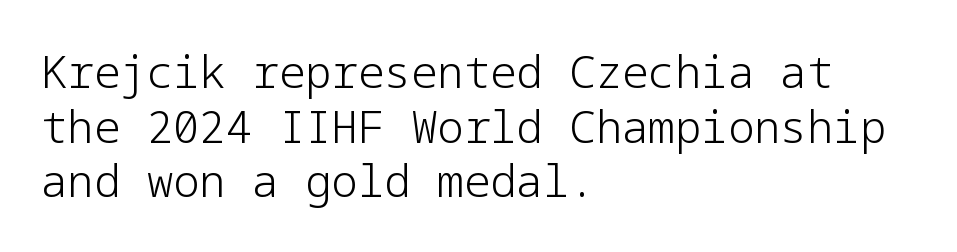
{"serif": "no", "italic": "no", "bold": "no", "weight": "light", "width": "normal", "stroke_contrast": "low", "x_height": "medium", "underline": "no", "align": "left", "line_spacing_ratio": 1.24, "letter_spacing": "normal", "letter_spacing_em": 0.0, "glyph_px": 44}
